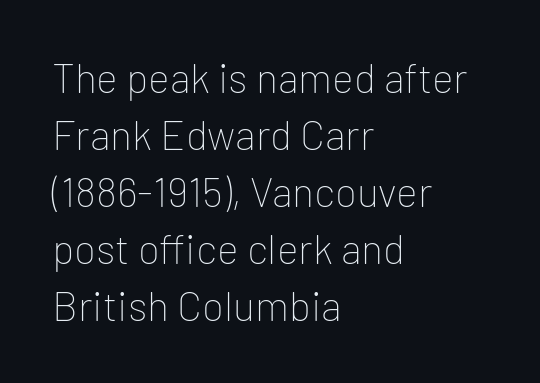
{"serif": "no", "italic": "no", "bold": "no", "weight": "thin", "width": "normal", "stroke_contrast": "low", "x_height": "medium", "monospaced": "no", "underline": "no", "align": "left", "line_spacing": "normal", "line_spacing_ratio": 1.39, "letter_spacing": "normal", "letter_spacing_em": 0.0, "glyph_px": 41}
